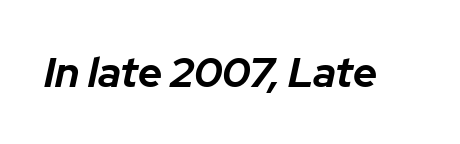
Q: Is the text bold? A: Yes.
Q: Is the text italic (slanted)? A: Yes, it leans right by about 12 degrees.
Q: Is the text underlined? A: No.
Q: Is the spacing between letters normal or unusually wide? A: Normal.
Q: Width (condensed, normal, or wide)? A: Normal.
Q: Stroke contrast? A: Low.
Q: x-height? A: Medium.
Q: Monospaced? A: No.
